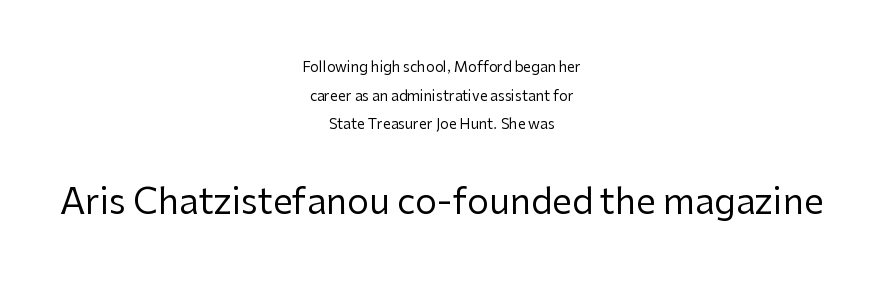
{"serif": "no", "italic": "no", "bold": "no", "weight": "regular", "width": "normal", "stroke_contrast": "low", "x_height": "medium", "monospaced": "no", "underline": "no", "align": "center", "line_spacing": "loose", "line_spacing_ratio": 2.04, "letter_spacing": "normal", "letter_spacing_em": 0.0, "larger_block": "second", "size_ratio": 2.5, "glyph_px": 35}
